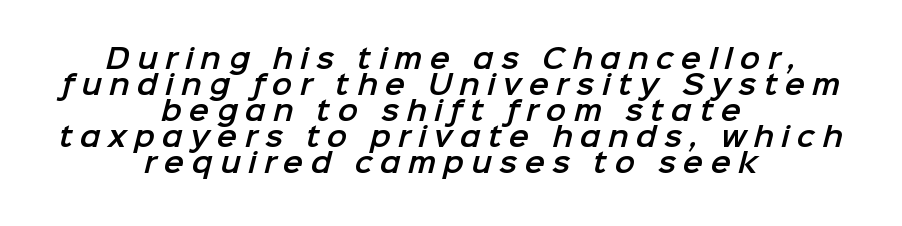
The image shows 27 px text type; set centered, tight line spacing (0.96x), unusually wide letter spacing (+0.27 em), not underlined.
